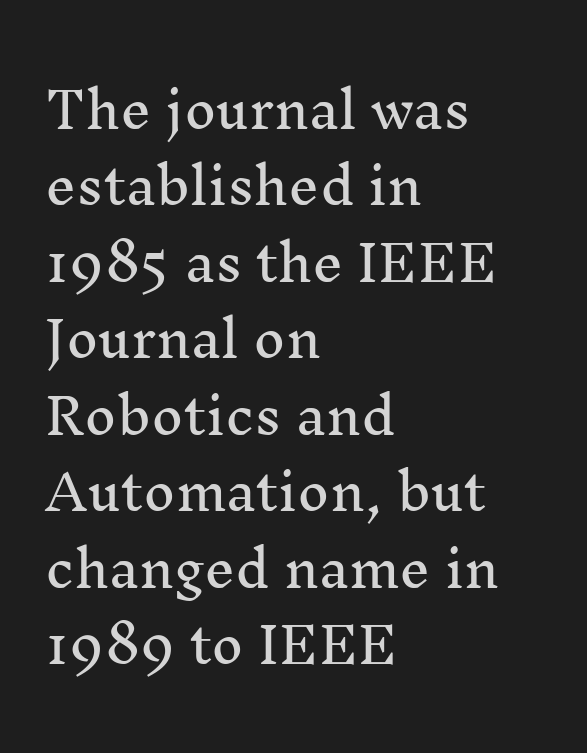
{"serif": "yes", "italic": "no", "width": "normal", "stroke_contrast": "medium", "x_height": "medium", "monospaced": "no", "underline": "no", "align": "left", "line_spacing": "normal", "line_spacing_ratio": 1.56, "letter_spacing": "normal", "letter_spacing_em": 0.0, "glyph_px": 49}
